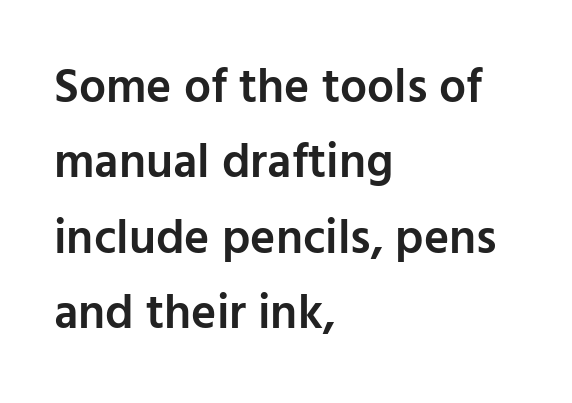
Q: Is the text bold? A: Semi-bold.
Q: Is the text italic (slanted)? A: No, it is upright.
Q: Is the typeface a serif or a sans-serif typeface? A: Sans-serif.
Q: Is the text underlined? A: No.
Q: How is the paragraph aligned? A: Left-aligned.
Q: Is the spacing between letters normal or unusually wide? A: Normal.
Q: Is the spacing between lines tight, normal or loose? A: Normal.
Q: Width (condensed, normal, or wide)? A: Normal.
Q: Stroke contrast? A: Low.
Q: x-height? A: Medium.
Q: Monospaced? A: No.
